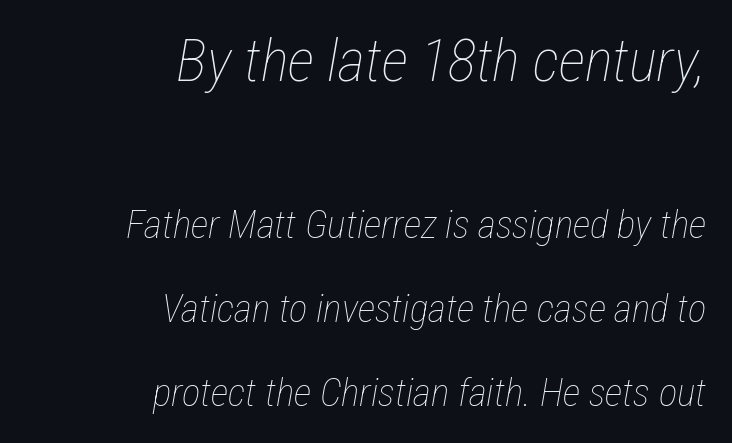
Anything drawn beneath the words? Only blank space. Each letter keeps its own natural width here, so spacing adapts to shape. What stands out about the letter spacing? Nothing — it is the standard amount. Notice how the stems are inclined rather than vertical — that's the hallmark of italics. The designer gave the opening block more size than the closing block.
